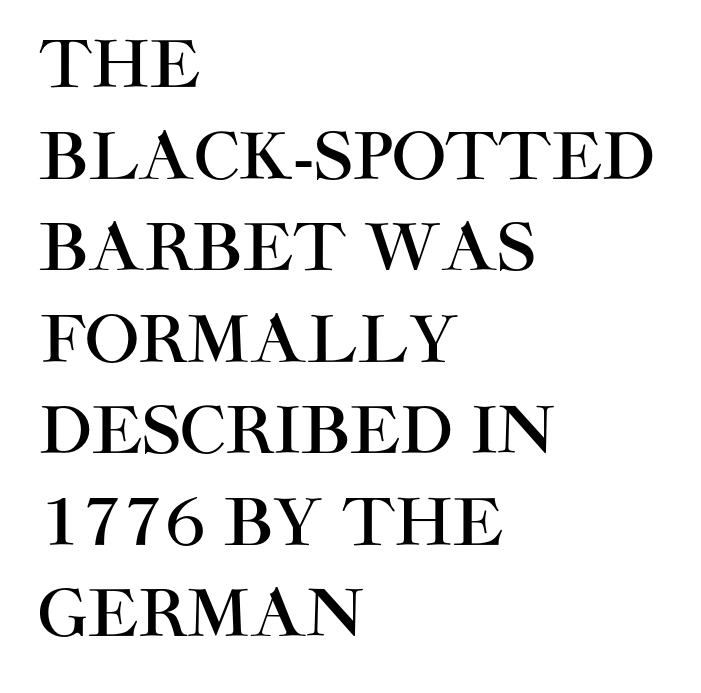
The image shows 64 px sans-serif type, upright; set left-aligned, normal line spacing (1.43x), normal letter spacing, not underlined; high stroke contrast and a large x-height.
